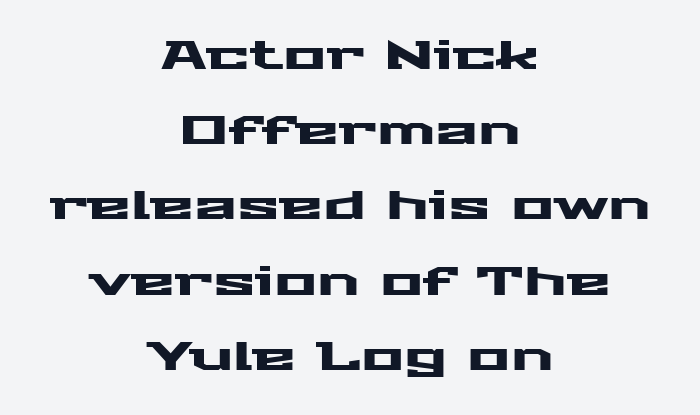
The image shows 40 px wide sans-serif type, upright; set centered, line spacing 1.88x, normal letter spacing, not underlined; medium stroke contrast and a medium x-height.
